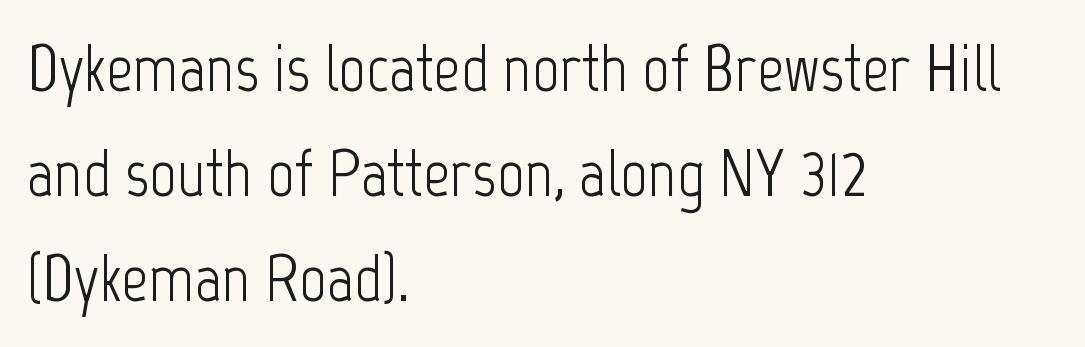
Q: Is the text bold? A: No.
Q: Is the text italic (slanted)? A: No, it is upright.
Q: Is the typeface a serif or a sans-serif typeface? A: Sans-serif.
Q: Is the text underlined? A: No.
Q: How is the paragraph aligned? A: Left-aligned.
Q: Is the spacing between letters normal or unusually wide? A: Normal.
Q: Is the spacing between lines tight, normal or loose? A: Normal.
Q: Width (condensed, normal, or wide)? A: Condensed.
Q: Stroke contrast? A: Low.
Q: x-height? A: Medium.
Q: Monospaced? A: No.
